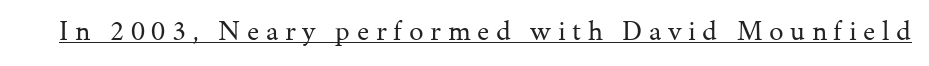
Q: Is the text bold? A: No.
Q: Is the text italic (slanted)? A: No, it is upright.
Q: Is the typeface a serif or a sans-serif typeface? A: Serif.
Q: Is the text underlined? A: Yes.
Q: Is the spacing between letters normal or unusually wide? A: Unusually wide.
Q: Width (condensed, normal, or wide)? A: Normal.
Q: Stroke contrast? A: Medium.
Q: x-height? A: Medium.
Q: Monospaced? A: No.
